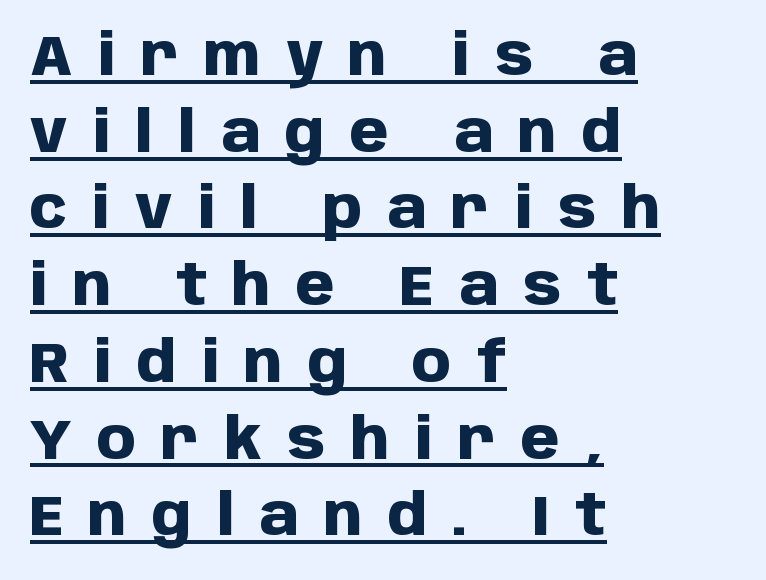
{"serif": "no", "italic": "no", "bold": "yes", "weight": "heavy", "width": "normal", "stroke_contrast": "low", "x_height": "large", "monospaced": "no", "underline": "yes", "align": "left", "line_spacing": "normal", "line_spacing_ratio": 1.37, "letter_spacing": "wide", "letter_spacing_em": 0.45, "glyph_px": 56}
